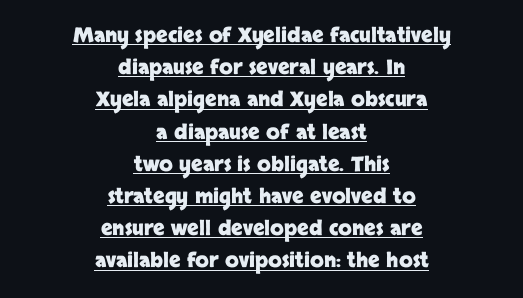
The face used here has the dense, thick strokes of a bold. Students, note that the glyphs here touch the page at normal intervals. In terms of leading, this rendering sits right in the middle. Posture: upright roman. A student would call this center alignment; a typographer would say set centered. You can see a thin bar hugging the bottom of the glyphs.
